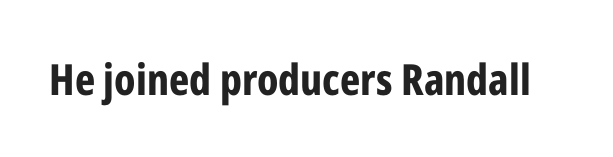
Q: Is the text bold? A: Yes.
Q: Is the text italic (slanted)? A: No, it is upright.
Q: Is the typeface a serif or a sans-serif typeface? A: Sans-serif.
Q: Is the text underlined? A: No.
Q: Is the spacing between letters normal or unusually wide? A: Normal.
Q: Width (condensed, normal, or wide)? A: Condensed.
Q: Stroke contrast? A: Low.
Q: x-height? A: Medium.
Q: Monospaced? A: No.
